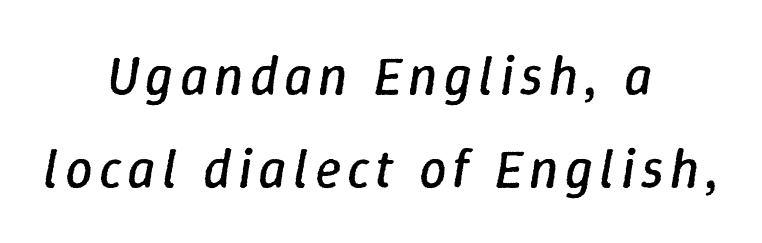
Q: Is the text bold? A: No.
Q: Is the text italic (slanted)? A: Yes, it leans right by about 9 degrees.
Q: Is the text underlined? A: No.
Q: How is the paragraph aligned? A: Centered.
Q: Is the spacing between lines tight, normal or loose? A: Normal.
Q: Width (condensed, normal, or wide)? A: Normal.
Q: Stroke contrast? A: Low.
Q: x-height? A: Medium.
Q: Monospaced? A: No.
